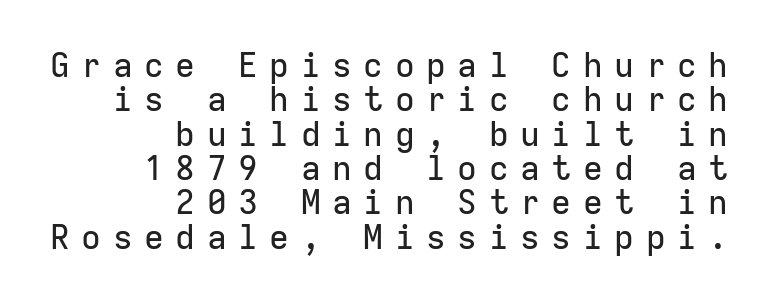
Q: Is the text italic (slanted)? A: No, it is upright.
Q: Is the typeface a serif or a sans-serif typeface? A: Sans-serif.
Q: Is the text underlined? A: No.
Q: How is the paragraph aligned? A: Right-aligned.
Q: Is the spacing between letters normal or unusually wide? A: Unusually wide.
Q: Is the spacing between lines tight, normal or loose? A: Tight.
Q: Width (condensed, normal, or wide)? A: Normal.
Q: Stroke contrast? A: Low.
Q: x-height? A: Medium.
Q: Monospaced? A: Yes.
